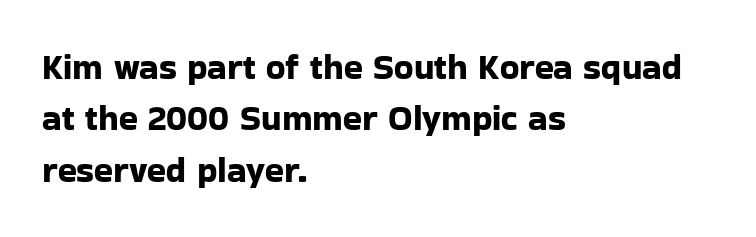
The image shows 35 px sans-serif type, upright; set left-aligned, normal line spacing (1.47x), normal letter spacing, not underlined; low stroke contrast and a medium x-height.
